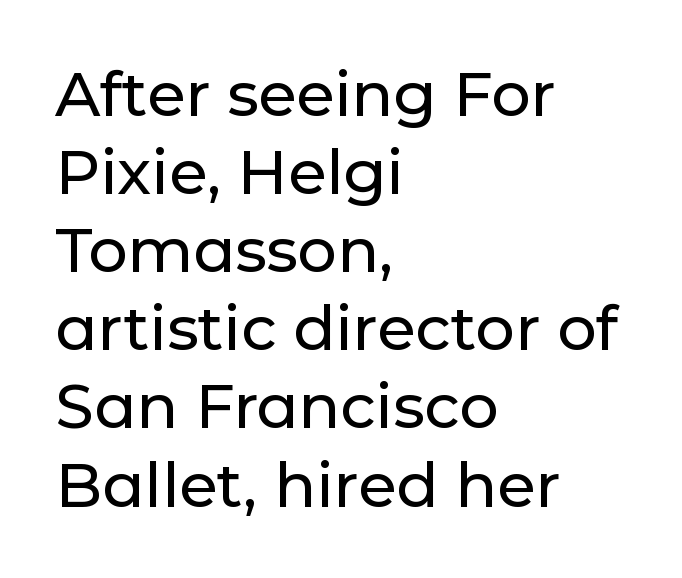
What stands out about the letter spacing? Nothing — it is the standard amount. Anything drawn beneath the words? Only blank space. The axis of the letterforms is exactly vertical. Are there feet on the stems? There aren't — it's a sans.
